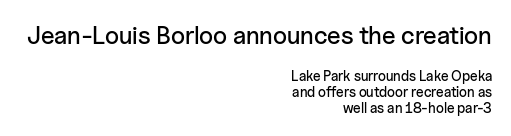
Letters rest on an invisible, unmarked baseline. If you drew a line through each stem, it would be perfectly vertical. Leading is clearly below the norm, producing a dense column. Typesetter's note — upper block bumped up in size, lower block left smaller. Caption: standard tracking, unaltered.
